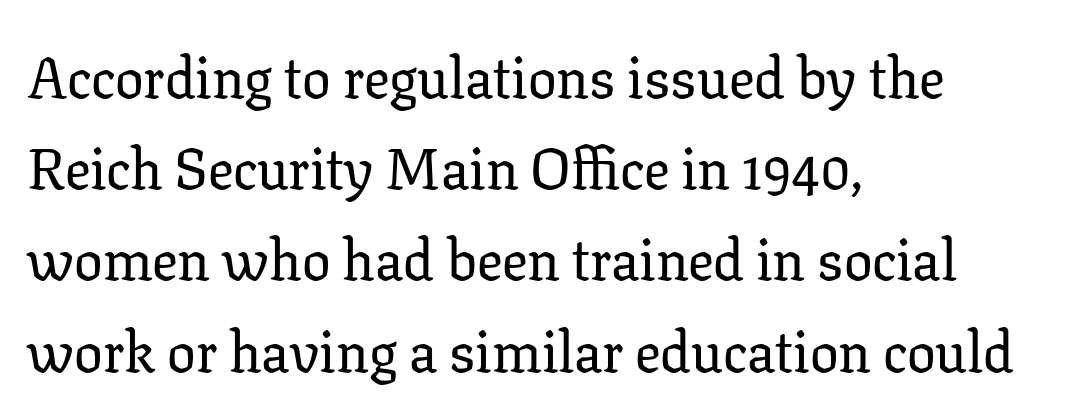
The image shows 57 px serif type, upright; set left-aligned, normal line spacing (1.6x), normal letter spacing, not underlined; low stroke contrast and a medium x-height.
